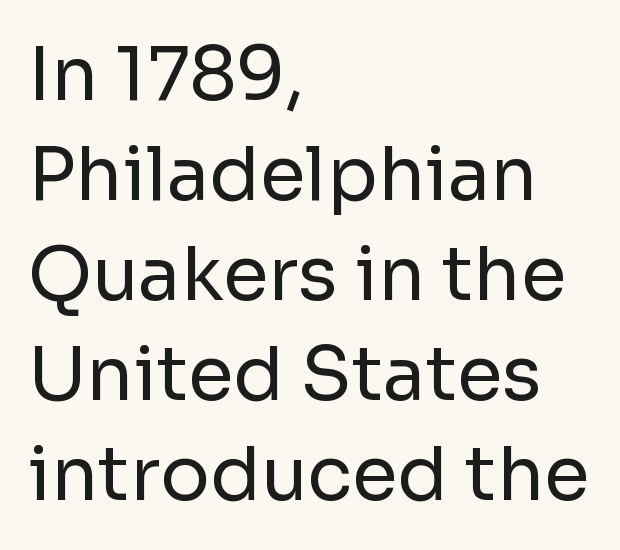
The image shows 74 px regular-weight sans-serif type, upright; set left-aligned, normal line spacing (1.35x), normal letter spacing, not underlined; low stroke contrast and a medium x-height.
